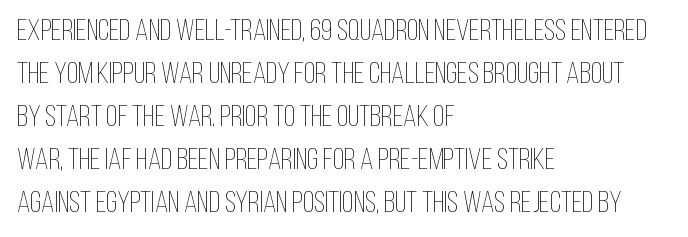
Q: Is the text bold? A: No.
Q: Is the text italic (slanted)? A: No, it is upright.
Q: Is the text underlined? A: No.
Q: How is the paragraph aligned? A: Left-aligned.
Q: Is the spacing between letters normal or unusually wide? A: Normal.
Q: Is the spacing between lines tight, normal or loose? A: Normal.
Q: Width (condensed, normal, or wide)? A: Condensed.
Q: Stroke contrast? A: Low.
Q: x-height? A: Large.
Q: Monospaced? A: No.
